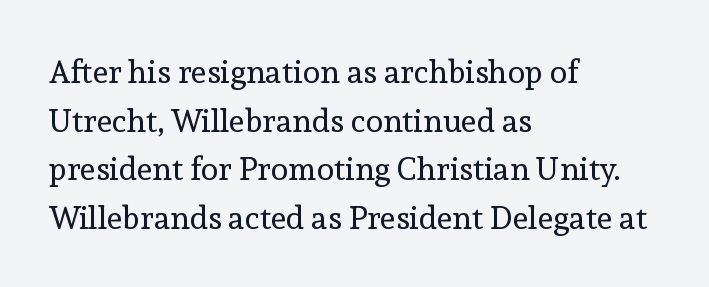
{"serif": "yes", "italic": "no", "bold": "no", "weight": "regular", "width": "normal", "x_height": "medium", "monospaced": "no", "underline": "no", "align": "left", "line_spacing": "normal", "line_spacing_ratio": 1.52, "letter_spacing": "normal", "letter_spacing_em": 0.0, "glyph_px": 32}
